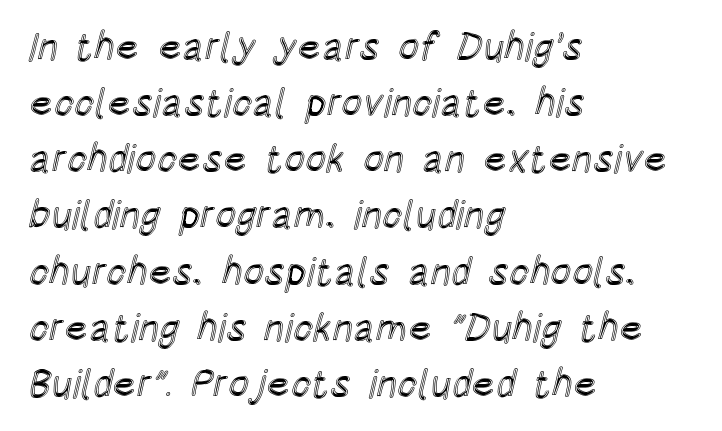
{"width": "condensed", "x_height": "large", "monospaced": "no", "underline": "no", "align": "left", "line_spacing": "normal", "line_spacing_ratio": 1.44, "letter_spacing": "normal", "letter_spacing_em": 0.0, "glyph_px": 39}
